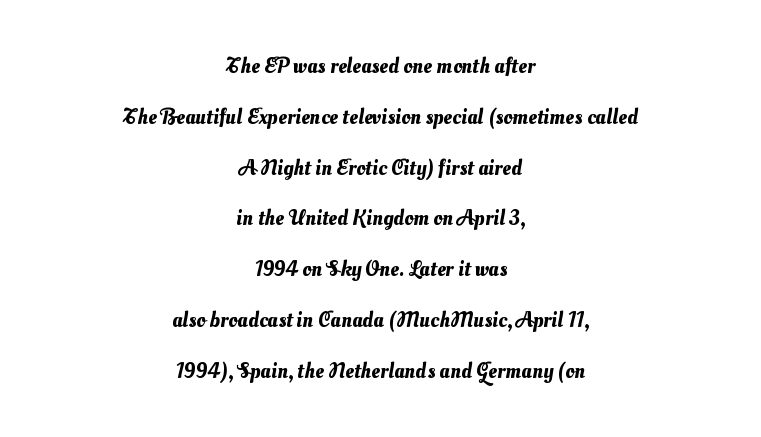
{"underline": "no", "align": "center", "line_spacing": "loose", "line_spacing_ratio": 2.31, "letter_spacing": "normal", "letter_spacing_em": 0.0, "glyph_px": 22}
